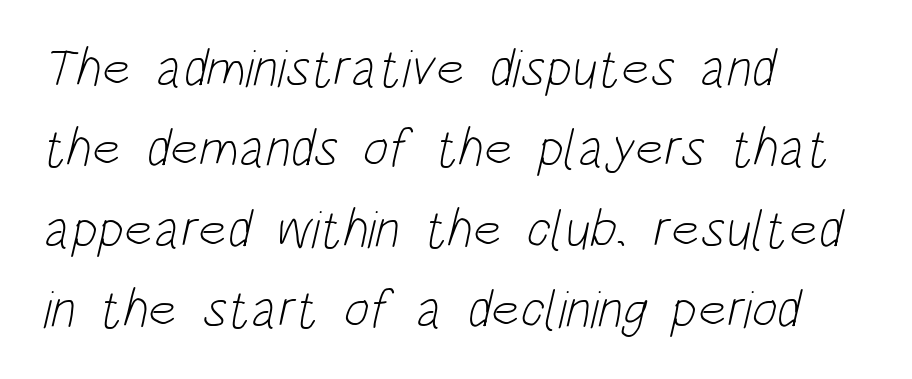
Q: Is the text bold? A: No.
Q: Is the typeface a serif or a sans-serif typeface? A: Sans-serif.
Q: Is the text underlined? A: No.
Q: How is the paragraph aligned? A: Left-aligned.
Q: Is the spacing between letters normal or unusually wide? A: Normal.
Q: Is the spacing between lines tight, normal or loose? A: Normal.
Q: Width (condensed, normal, or wide)? A: Condensed.
Q: Stroke contrast? A: Low.
Q: x-height? A: Large.
Q: Monospaced? A: No.
